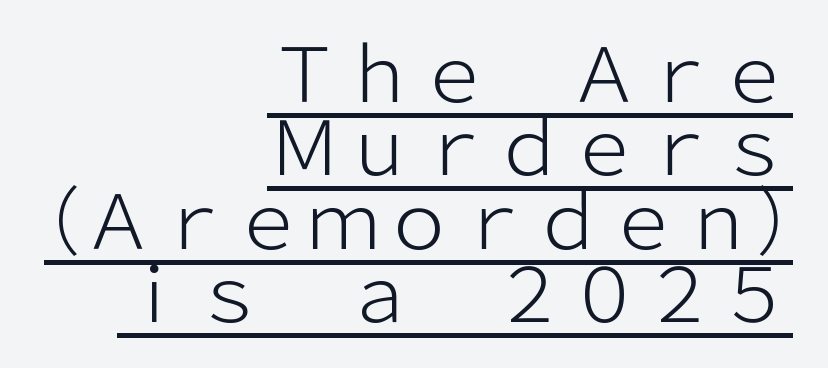
{"serif": "no", "italic": "no", "bold": "no", "weight": "light", "width": "normal", "stroke_contrast": "low", "x_height": "medium", "monospaced": "no", "underline": "yes", "align": "right", "line_spacing": "tight", "line_spacing_ratio": 0.98, "letter_spacing": "normal", "letter_spacing_em": 0.0, "glyph_px": 75}
